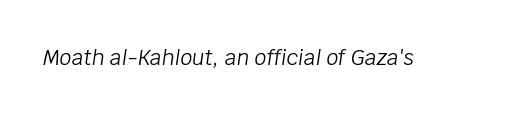
The image shows 21 px text type, italic (leaning right); set normal letter spacing, not underlined.
